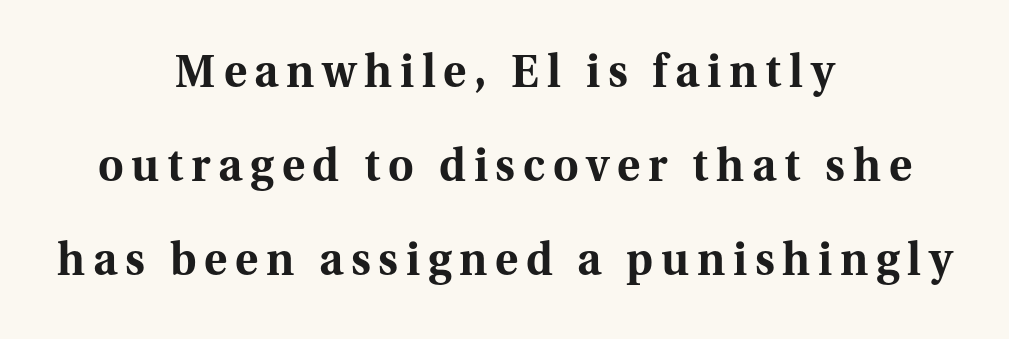
The lines in this sample share a center point and differ in where they start and stop. Descenders are the only things crossing below the line. Think of a printed novel: that variable character pitch is what you see here. The glyphs have the mass of a bold cut. Posture: vertical. Interline gaps are noticeably wide in this sample.
